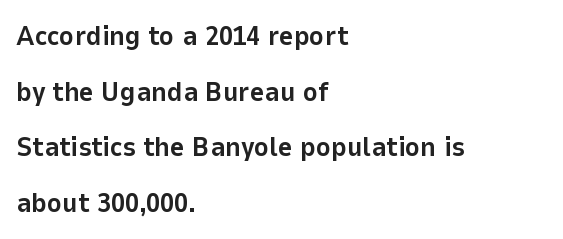
{"serif": "no", "italic": "no", "bold": "yes", "weight": "bold", "width": "normal", "stroke_contrast": "low", "x_height": "medium", "monospaced": "no", "underline": "no", "align": "left", "line_spacing": "loose", "line_spacing_ratio": 1.99, "letter_spacing": "normal", "letter_spacing_em": 0.0, "glyph_px": 28}
